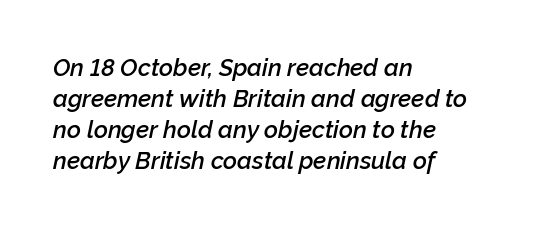
Observe the lean: these are italic letterforms. The passage shown is semibold, sitting just below true bold. Bare-footed words on every line. The type is set solid horizontally, with unmodified tracking. Left-aligned paragraph, ragged on the right.
